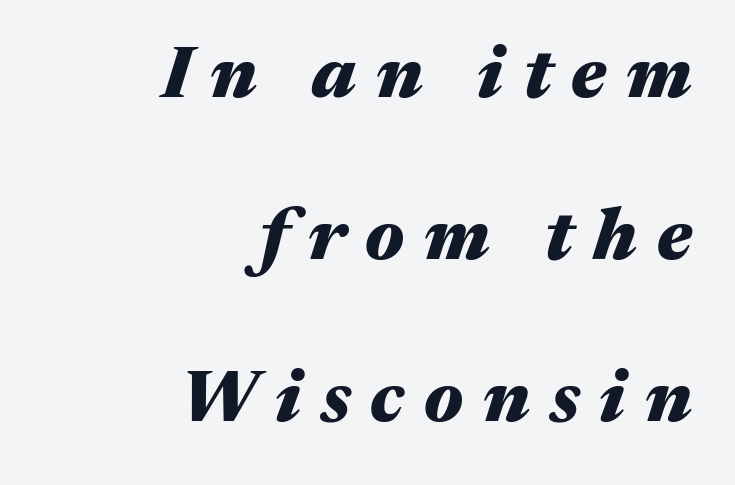
The image shows 73 px heavy, wide type, italic (leaning right); set right-aligned, loose line spacing (2.22x), unusually wide letter spacing (+0.27 em), not underlined; medium stroke contrast and a medium x-height.
